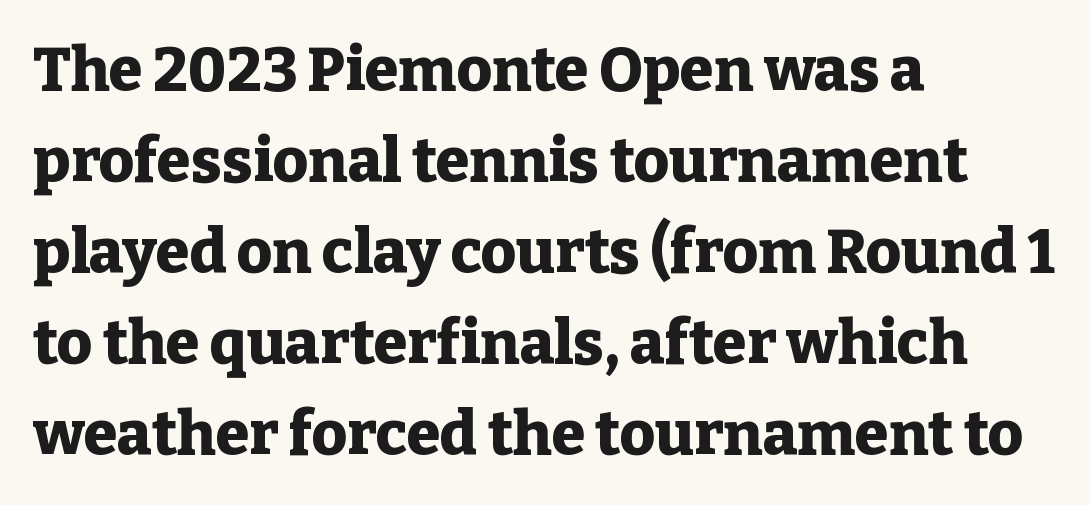
Thick stems and heavy bowls — unmistakably bold. Tracking value appears to be zero — textbook default spacing. A normal amount of white space separates one row of letters from the next. You could not count columns in this text — the font is proportionally spaced. Unlike italic type, these characters show no tilt at all. A clean baseline with only descenders dipping below it.
